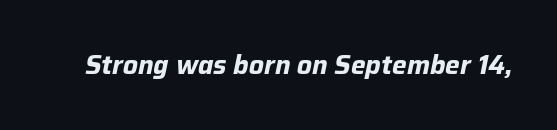
{"italic": "yes", "lean": "right", "slant_degrees": 12, "bold": "yes", "underline": "no", "letter_spacing": "normal", "letter_spacing_em": 0.0, "glyph_px": 26}
